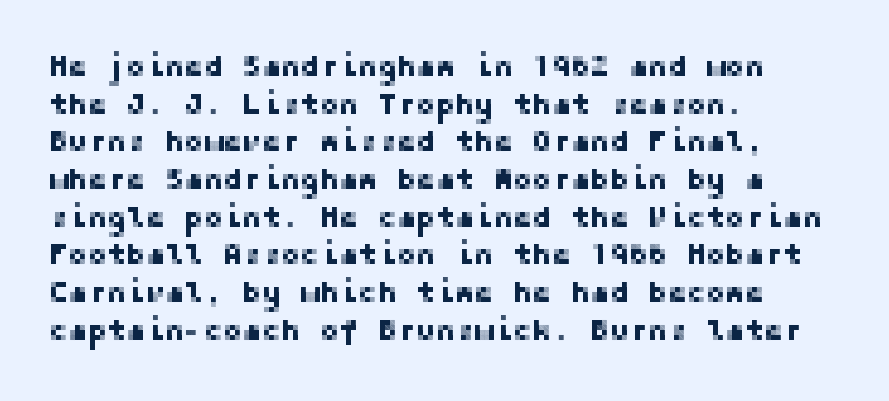
The image shows 29 px sans-serif type, upright; set left-aligned, normal line spacing (1.3x), normal letter spacing, not underlined; low stroke contrast and a medium x-height.
